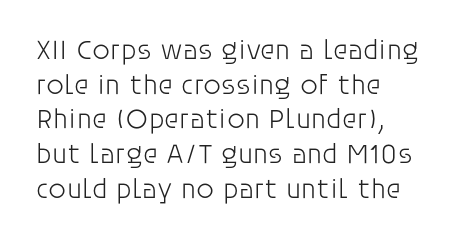
{"serif": "no", "italic": "no", "bold": "no", "weight": "light", "width": "normal", "stroke_contrast": "low", "x_height": "large", "monospaced": "no", "underline": "no", "align": "left", "line_spacing_ratio": 1.24, "letter_spacing": "normal", "letter_spacing_em": 0.0, "glyph_px": 28}
